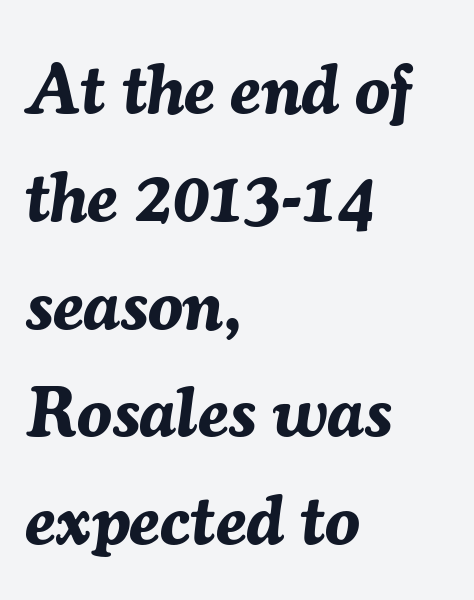
{"italic": "yes", "lean": "right", "slant_degrees": 7, "bold": "yes", "weight": "bold", "width": "normal", "stroke_contrast": "medium", "x_height": "medium", "monospaced": "no", "underline": "no", "align": "left", "line_spacing": "normal", "line_spacing_ratio": 1.54, "letter_spacing": "normal", "letter_spacing_em": 0.0, "glyph_px": 70}
